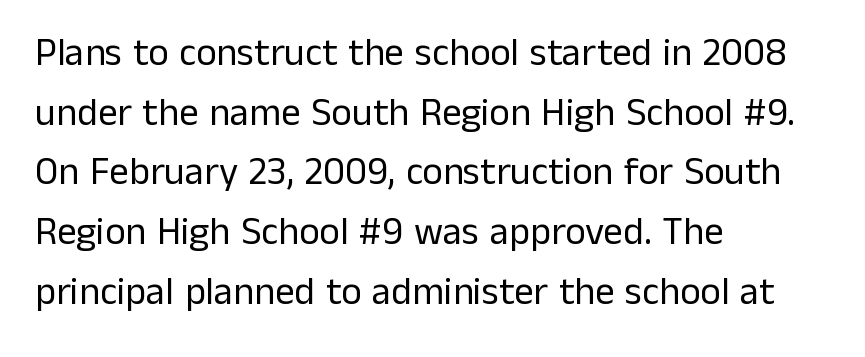
{"serif": "no", "italic": "no", "bold": "no", "weight": "regular", "width": "normal", "stroke_contrast": "low", "x_height": "medium", "monospaced": "no", "underline": "no", "align": "left", "line_spacing": "normal", "line_spacing_ratio": 1.53, "letter_spacing": "normal", "letter_spacing_em": 0.0, "glyph_px": 39}
